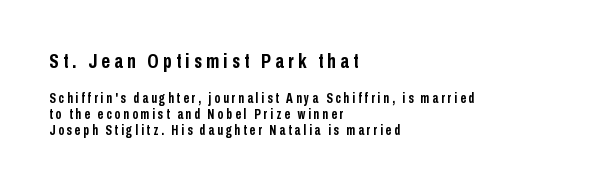
Q: Is the text bold? A: Yes.
Q: Is the text italic (slanted)? A: No, it is upright.
Q: Is the text underlined? A: No.
Q: How is the paragraph aligned? A: Left-aligned.
Q: Is the spacing between letters normal or unusually wide? A: Unusually wide.
Q: Is the spacing between lines tight, normal or loose? A: Tight.
Q: Which block of text is set in a larger size, the first (top) or the second (bottom)? A: The first (top) one.
